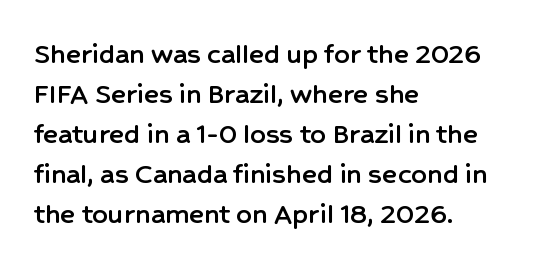
Ordinary non-slanted type is in use. Check under the words: just untouched page. Which margin do the lines hug? The left one — the right edge is uneven. A typesetter would call this zero additional tracking. The lines sit at an ordinary, default distance from one another. Each letter keeps its own natural width here, so spacing adapts to shape.
